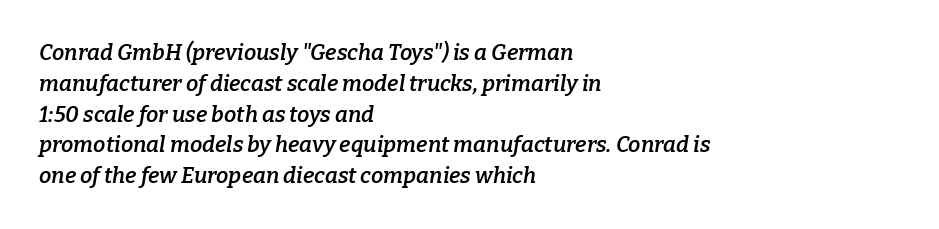
{"italic": "yes", "lean": "right", "slant_degrees": 9, "bold": "semi", "underline": "no", "align": "left", "line_spacing": "normal", "line_spacing_ratio": 1.4, "letter_spacing": "normal", "letter_spacing_em": 0.0, "glyph_px": 22}
